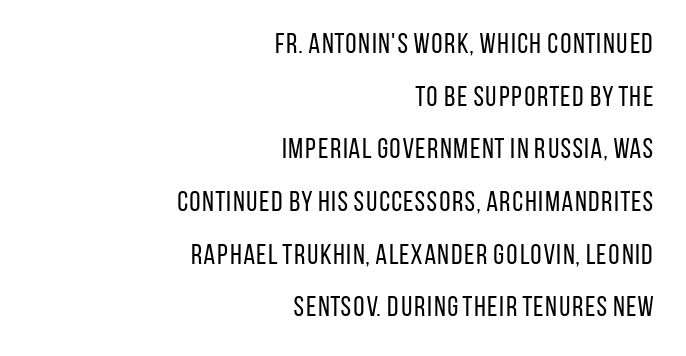
Inter-character spacing is left at the font's built-in metrics. Looks like regular typesetting: each glyph gets only the width it needs. If you drew a line through each stem, it would be perfectly vertical. Beneath every word, the page is bare. One-word summary of the alignment: right.
